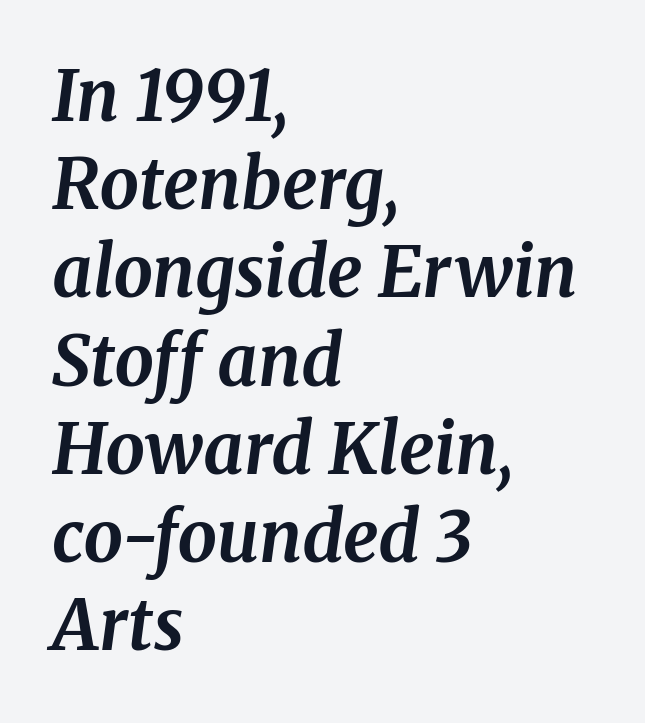
The image shows 70 px bold serif type, italic (leaning right); set left-aligned, normal line spacing (1.26x), normal letter spacing, not underlined; medium stroke contrast and a medium x-height.
